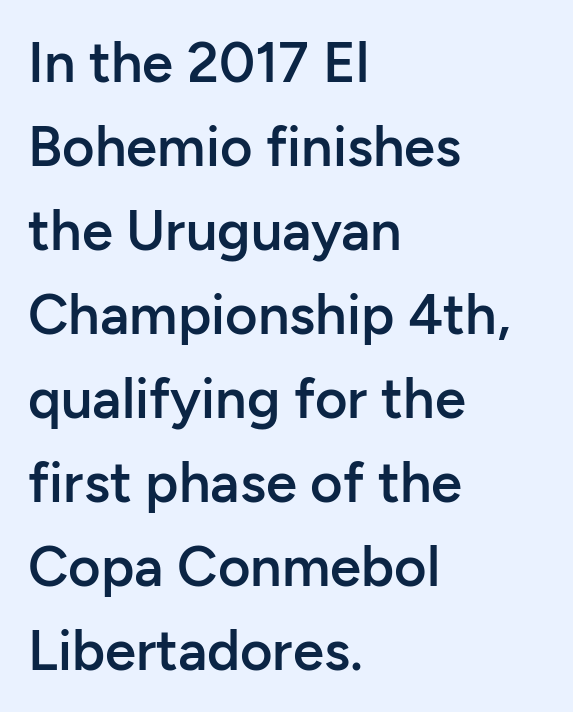
The image shows 56 px semibold sans-serif type, upright; set left-aligned, normal line spacing (1.5x), normal letter spacing, not underlined; low stroke contrast and a medium x-height.
